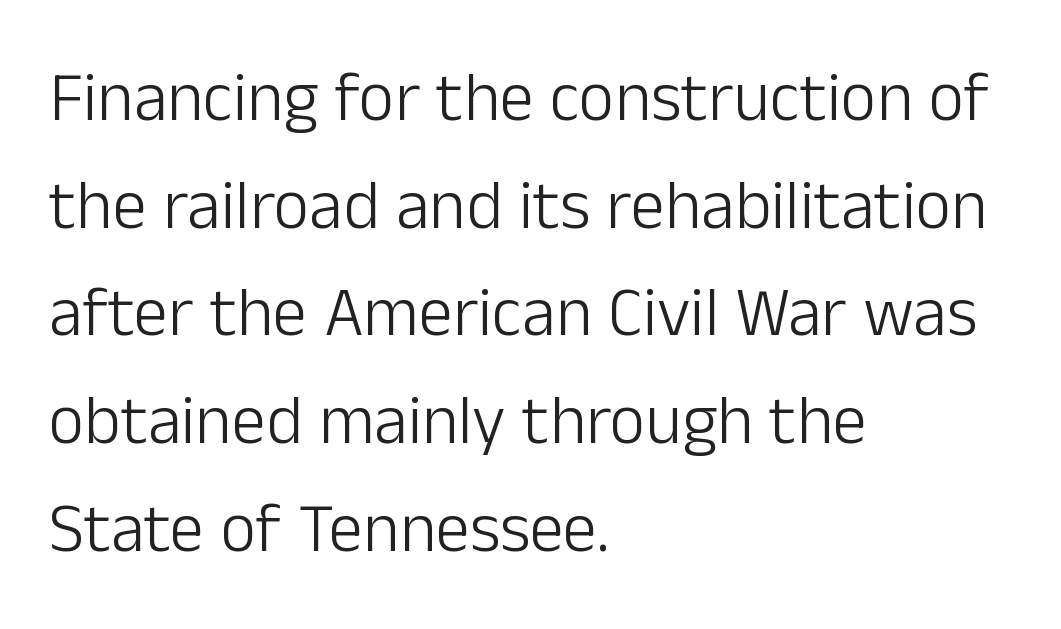
Every stem runs plumb, perpendicular to the baseline. The face used here is rendered with its standard letterfit. No word sits above an underline. Weight: not bold — regular or lighter. A classic flush-left, rag-right setting is used for this passage. Does the type have serifs? No, each stem ends abruptly.
